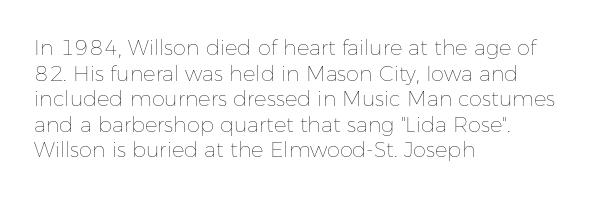
The image shows 21 px text type, upright; set left-aligned, line spacing 1.22x, normal letter spacing, not underlined.
